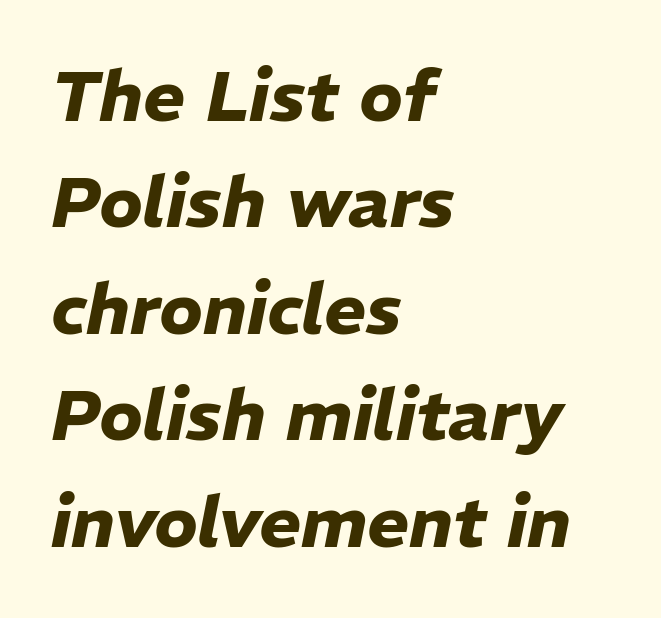
{"italic": "yes", "lean": "right", "slant_degrees": 11, "bold": "yes", "weight": "heavy", "width": "normal", "stroke_contrast": "low", "x_height": "medium", "monospaced": "no", "underline": "no", "align": "left", "line_spacing": "normal", "line_spacing_ratio": 1.5, "letter_spacing": "normal", "letter_spacing_em": 0.0, "glyph_px": 71}
